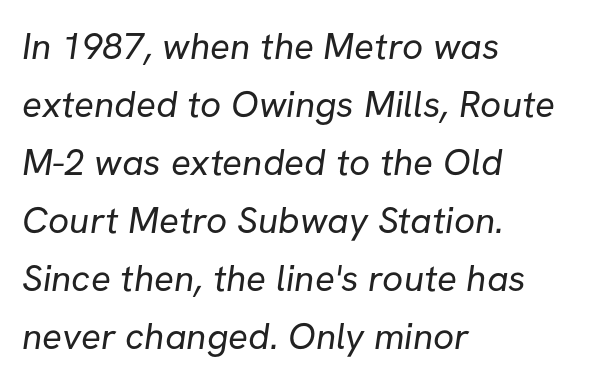
{"serif": "no", "bold": "no", "weight": "regular", "width": "normal", "stroke_contrast": "low", "x_height": "medium", "monospaced": "no", "underline": "no", "align": "left", "line_spacing": "normal", "line_spacing_ratio": 1.57, "letter_spacing": "normal", "letter_spacing_em": 0.0, "glyph_px": 37}
